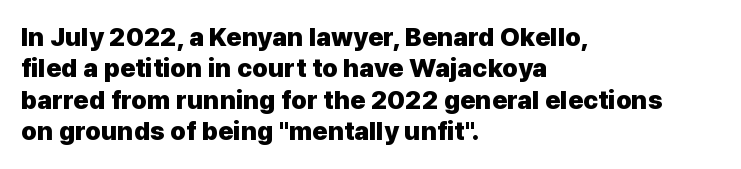
Posture: straight, roman, zero tilt. A student would call this left alignment; a typographer would say flush left, rag right. Rule under the text: the space is simply empty. Between one letter and the next there's only the usual sliver of space. Plenty of ink on the page — the face is bold.
